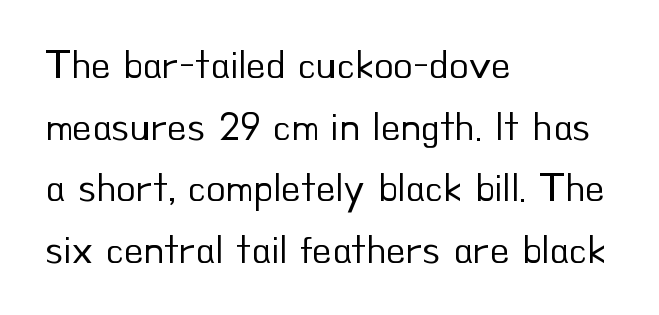
The image shows 40 px regular-weight sans-serif type, upright; set left-aligned, normal line spacing (1.54x), normal letter spacing, not underlined; low stroke contrast and a small x-height.
